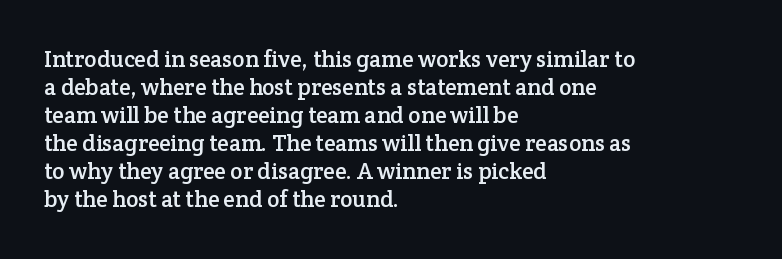
{"italic": "no", "underline": "no", "align": "left", "line_spacing_ratio": 1.22, "letter_spacing": "normal", "letter_spacing_em": 0.0, "glyph_px": 23}
